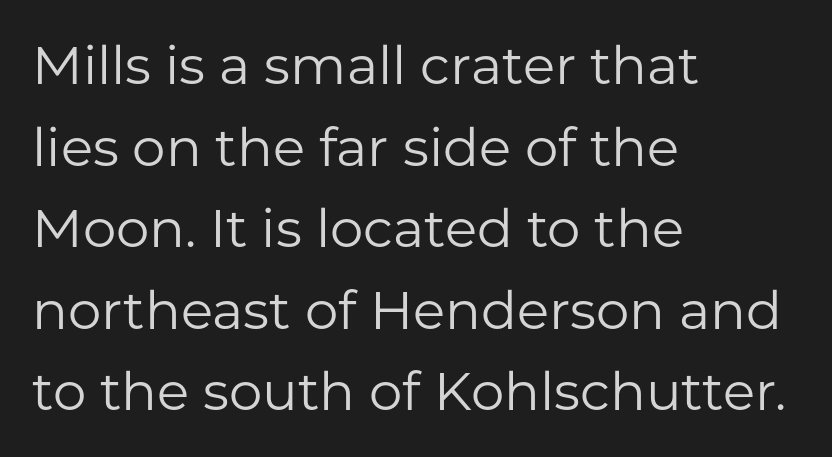
Q: Is the text bold? A: No.
Q: Is the text italic (slanted)? A: No, it is upright.
Q: Is the typeface a serif or a sans-serif typeface? A: Sans-serif.
Q: Is the text underlined? A: No.
Q: How is the paragraph aligned? A: Left-aligned.
Q: Is the spacing between letters normal or unusually wide? A: Normal.
Q: Is the spacing between lines tight, normal or loose? A: Normal.
Q: Width (condensed, normal, or wide)? A: Normal.
Q: Stroke contrast? A: Low.
Q: x-height? A: Medium.
Q: Monospaced? A: No.
